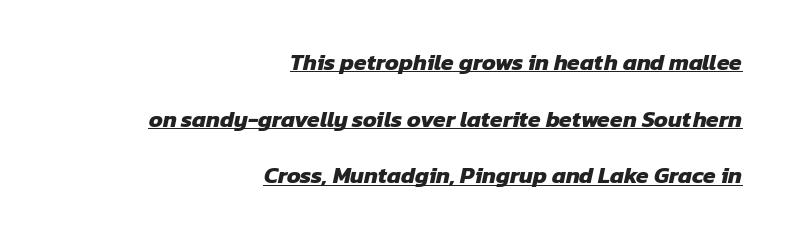
{"bold": "yes", "underline": "yes", "align": "right", "line_spacing": "loose", "line_spacing_ratio": 2.46, "letter_spacing": "normal", "letter_spacing_em": 0.0, "glyph_px": 23}
